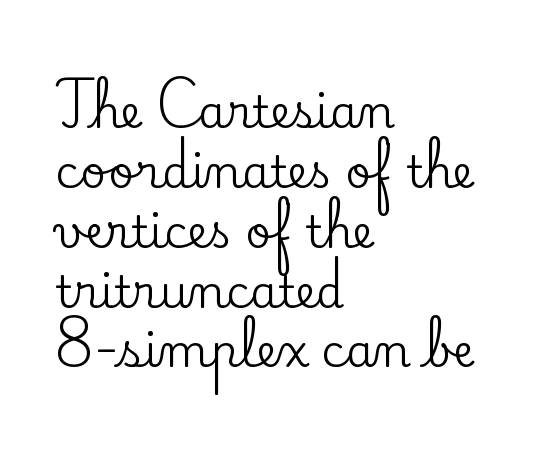
Q: Is the text italic (slanted)? A: No, it is upright.
Q: Is the typeface a serif or a sans-serif typeface? A: Serif.
Q: Is the text underlined? A: No.
Q: How is the paragraph aligned? A: Left-aligned.
Q: Is the spacing between letters normal or unusually wide? A: Normal.
Q: Is the spacing between lines tight, normal or loose? A: Normal.
Q: Width (condensed, normal, or wide)? A: Normal.
Q: Stroke contrast? A: Low.
Q: x-height? A: Small.
Q: Monospaced? A: No.
